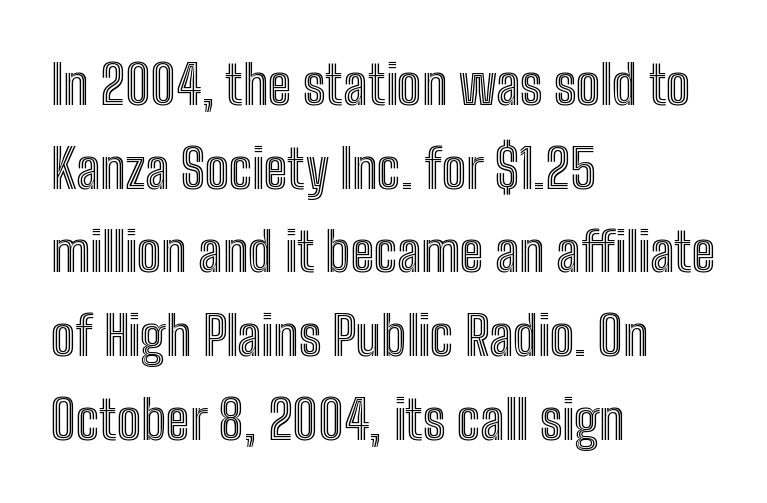
Q: Is the text italic (slanted)? A: No, it is upright.
Q: Is the text underlined? A: No.
Q: How is the paragraph aligned? A: Left-aligned.
Q: Is the spacing between letters normal or unusually wide? A: Normal.
Q: Is the spacing between lines tight, normal or loose? A: Normal.
Q: Width (condensed, normal, or wide)? A: Condensed.
Q: x-height? A: Medium.
Q: Monospaced? A: No.
